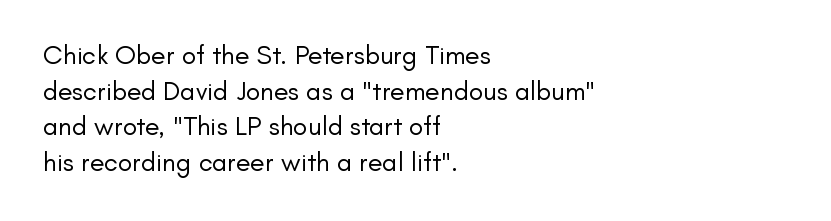
{"italic": "no", "bold": "no", "underline": "no", "align": "left", "line_spacing": "normal", "line_spacing_ratio": 1.32, "letter_spacing": "normal", "letter_spacing_em": 0.0, "glyph_px": 27}
